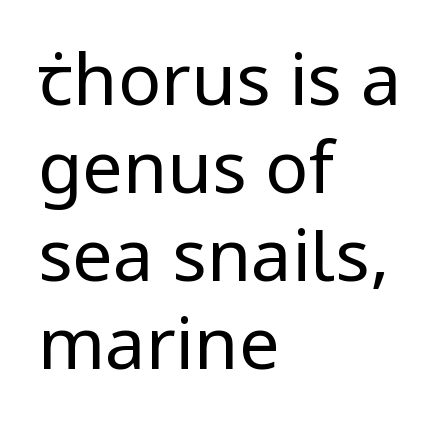
The space beneath each line is pristine and unruled. Nothing sits at the stroke ends, so this counts as sans-serif. Ascenders rise straight up at ninety degrees. This is not heavy type; no bold has been used.
